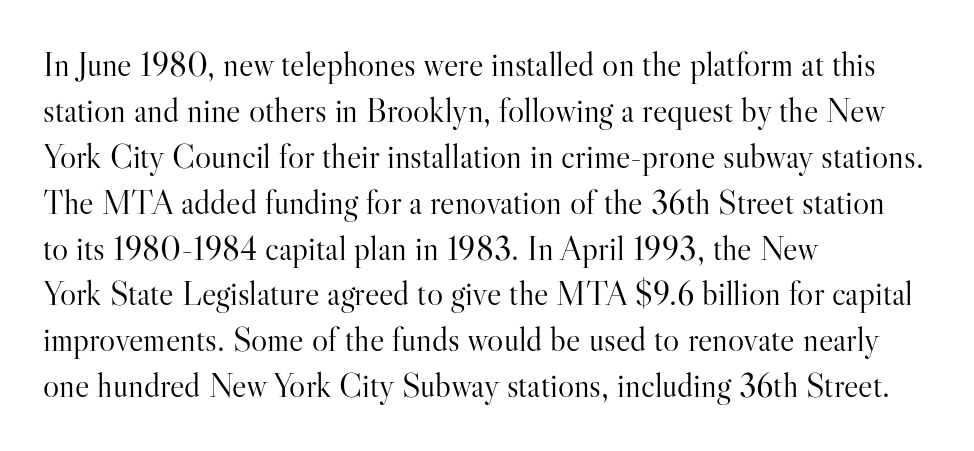
Q: Is the text bold? A: No.
Q: Is the text italic (slanted)? A: No, it is upright.
Q: Is the typeface a serif or a sans-serif typeface? A: Serif.
Q: Is the text underlined? A: No.
Q: How is the paragraph aligned? A: Left-aligned.
Q: Is the spacing between letters normal or unusually wide? A: Normal.
Q: Is the spacing between lines tight, normal or loose? A: Normal.
Q: Width (condensed, normal, or wide)? A: Normal.
Q: Stroke contrast? A: High.
Q: x-height? A: Small.
Q: Monospaced? A: No.
